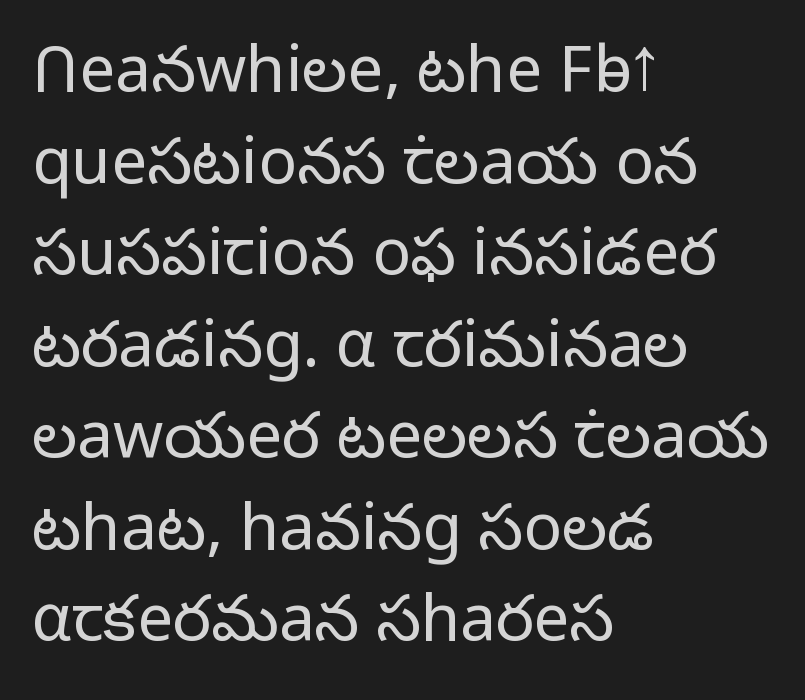
The image shows 64 px light sans-serif type, upright; set left-aligned, normal line spacing (1.43x), normal letter spacing, not underlined; low stroke contrast and a medium x-height.
